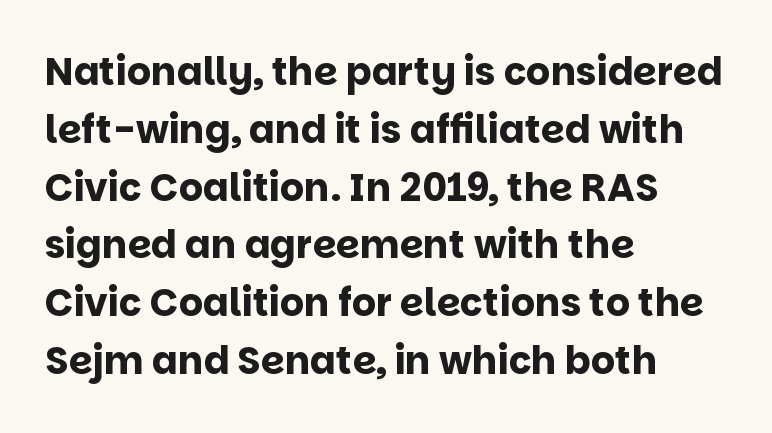
The letters stand upright; this is a roman face. Character widths vary here, with narrow letters taking less room than wide ones. Grotesque or geometric, the face here clearly has no serifs. These lines keep a tight, regular rhythm from letter to letter. Short and long lines alike share a common starting point at left.
